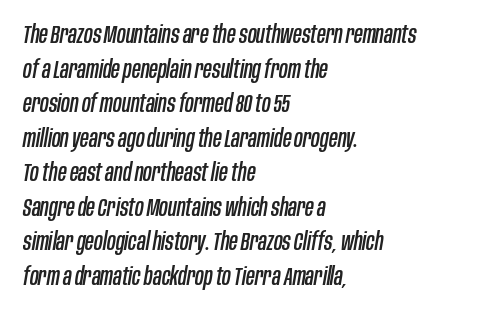
Q: Is the text italic (slanted)? A: Yes, it leans right by about 10 degrees.
Q: Is the text underlined? A: No.
Q: How is the paragraph aligned? A: Left-aligned.
Q: Is the spacing between letters normal or unusually wide? A: Normal.
Q: Is the spacing between lines tight, normal or loose? A: Normal.
